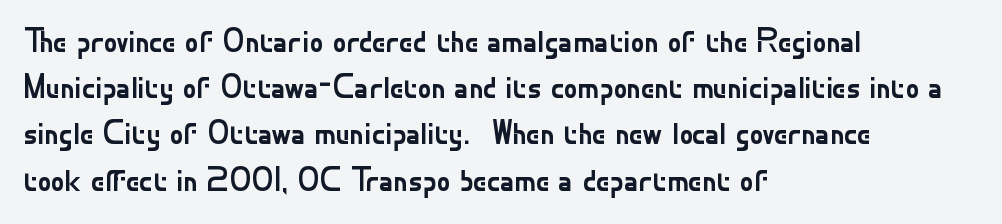
Think standard paragraph weight, or any step lighter than that. All the whitespace from short lines collects on the right. Each word holds together tightly as a unit, with standard inter-letter gaps. Successive baselines arrive at the customary interval. The rendering shows plain stroke endings on the letterforms — a sans-serif design. You can tell it's not italic because the verticals are truly vertical.
